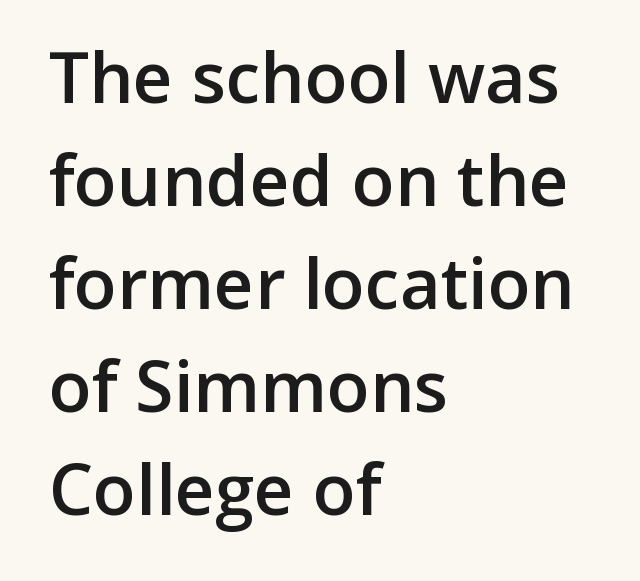
{"serif": "no", "italic": "no", "bold": "semi", "weight": "semibold", "width": "normal", "stroke_contrast": "low", "x_height": "medium", "monospaced": "no", "underline": "no", "align": "left", "line_spacing": "normal", "line_spacing_ratio": 1.47, "letter_spacing": "normal", "letter_spacing_em": 0.0, "glyph_px": 70}
